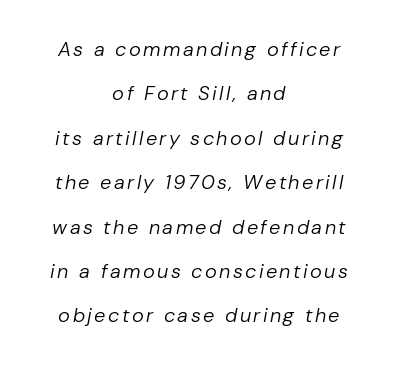
Q: Is the text bold? A: No.
Q: Is the text italic (slanted)? A: Yes, it leans right by about 10 degrees.
Q: Is the text underlined? A: No.
Q: How is the paragraph aligned? A: Centered.
Q: Is the spacing between lines tight, normal or loose? A: Loose.
